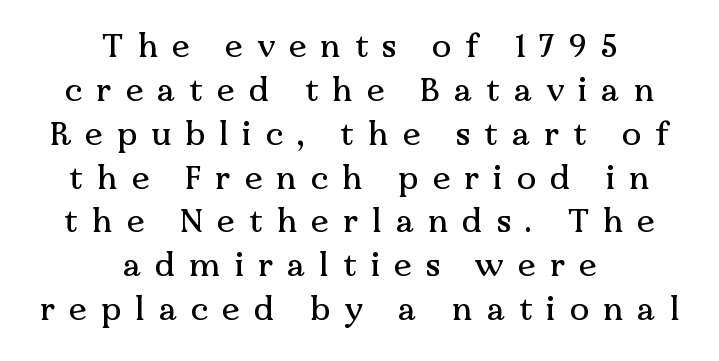
Designer's note — italics off, roman on. Is this a sans? No — the strokes have serifs. The type is letterspaced generously, with wide tracking. Nobody drew a line under any word here. Notice how descenders clear the ascenders below comfortably — that's standard leading.
